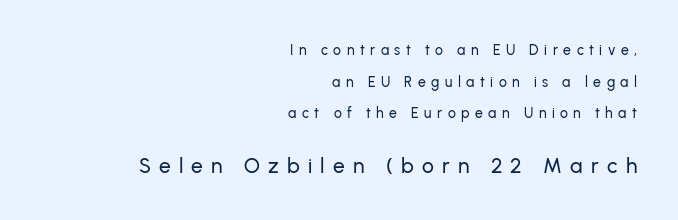
Q: Is the text italic (slanted)? A: No, it is upright.
Q: Is the text underlined? A: No.
Q: How is the paragraph aligned? A: Right-aligned.
Q: Is the spacing between letters normal or unusually wide? A: Unusually wide.
Q: Is the spacing between lines tight, normal or loose? A: Loose.
Q: Which block of text is set in a larger size, the first (top) or the second (bottom)? A: The second (bottom) one.
